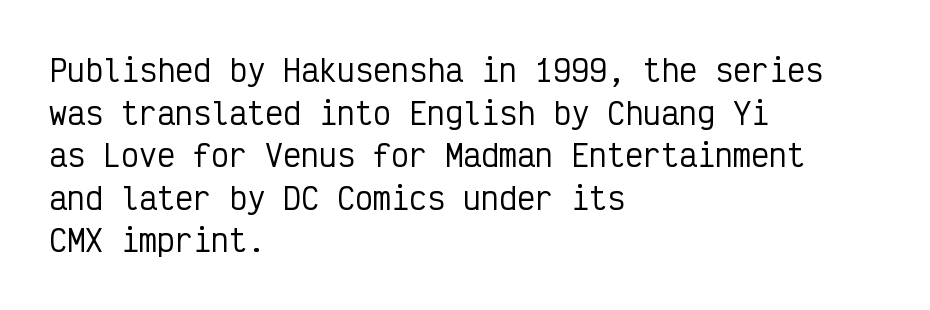
Q: Is the text italic (slanted)? A: No, it is upright.
Q: Is the typeface a serif or a sans-serif typeface? A: Sans-serif.
Q: Is the text underlined? A: No.
Q: How is the paragraph aligned? A: Left-aligned.
Q: Is the spacing between letters normal or unusually wide? A: Normal.
Q: Is the spacing between lines tight, normal or loose? A: Normal.
Q: Width (condensed, normal, or wide)? A: Condensed.
Q: Stroke contrast? A: Low.
Q: x-height? A: Medium.
Q: Monospaced? A: Yes.
